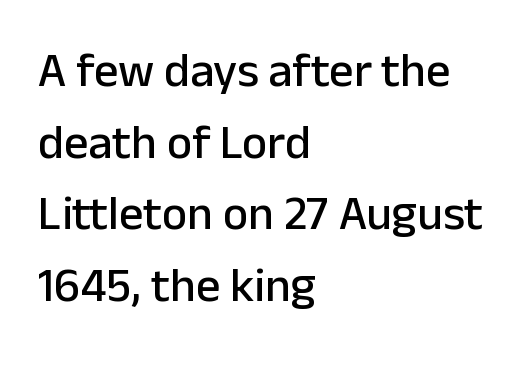
{"serif": "no", "italic": "no", "width": "normal", "stroke_contrast": "low", "x_height": "medium", "monospaced": "no", "underline": "no", "align": "left", "line_spacing": "normal", "line_spacing_ratio": 1.49, "letter_spacing": "normal", "letter_spacing_em": 0.0, "glyph_px": 48}
